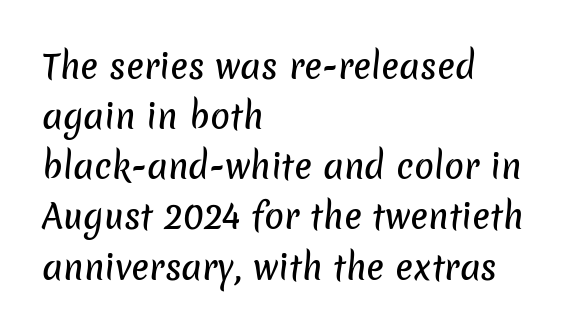
The image shows 33 px sans-serif type; set left-aligned, normal line spacing (1.52x), normal letter spacing, not underlined; low stroke contrast and a medium x-height.
